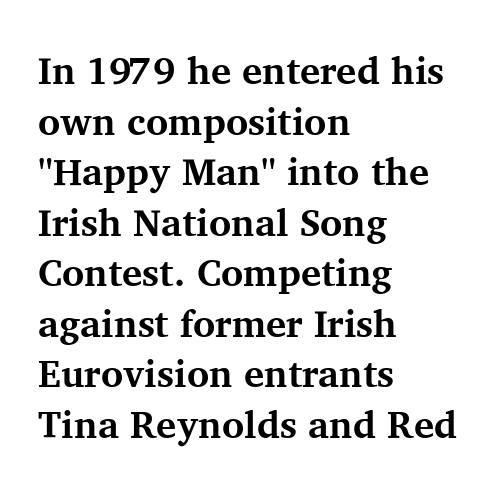
The font family rendered here belongs to the serif group. A typesetter would call this proportional, since set widths differ per character. Emphasis by weight is at full strength: bold. The vertical gap from one line to the next is medium.
